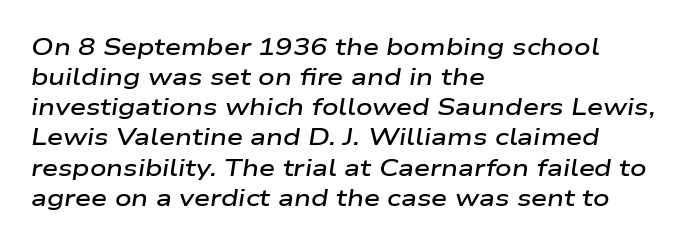
{"italic": "yes", "lean": "right", "slant_degrees": 9, "bold": "semi", "underline": "no", "align": "left", "line_spacing": "normal", "line_spacing_ratio": 1.31, "letter_spacing": "normal", "letter_spacing_em": 0.0, "glyph_px": 23}
